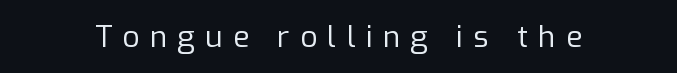
{"serif": "no", "italic": "no", "bold": "no", "weight": "regular", "width": "normal", "stroke_contrast": "low", "x_height": "medium", "monospaced": "no", "underline": "no", "letter_spacing": "wide", "letter_spacing_em": 0.34, "glyph_px": 30}
